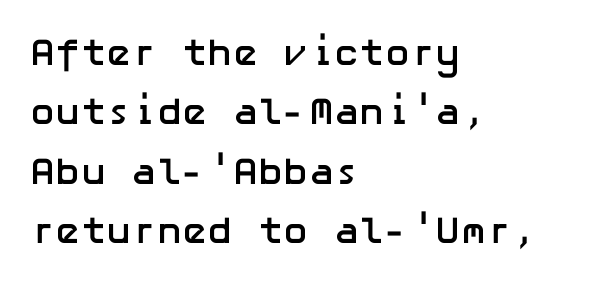
The setting favours the left margin, as ordinary paragraphs usually do. Decoration check: the copy has no underline. Each glyph is drawn with heavy, bold strokes. Vertically, the passage feels balanced, rows spaced as you'd expect. Nothing sits at the stroke ends, so this counts as sans-serif.
